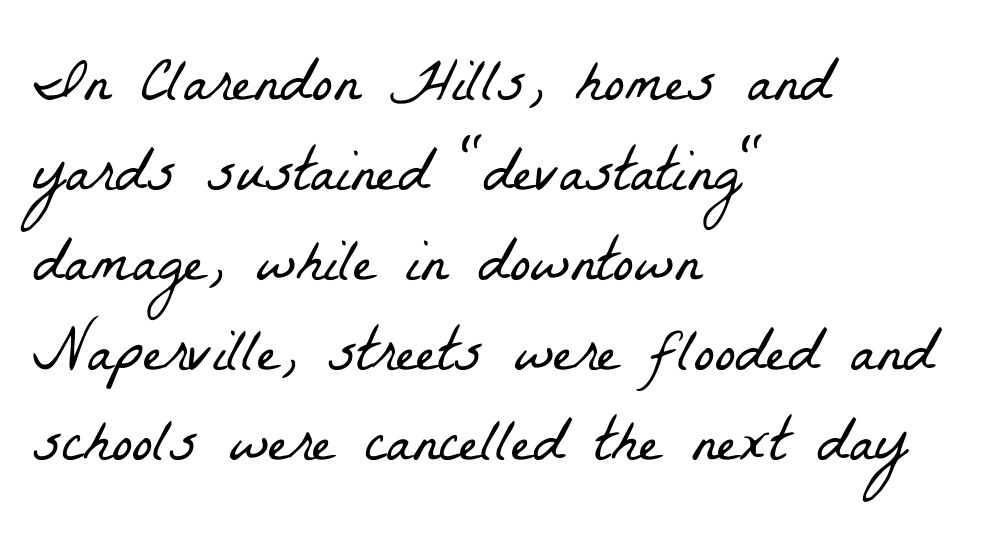
Examine the stroke ends and you'll spot serifs. Proportional: the letters do not fall into vertical columns. Compared with a typical body face, this is equally light or lighter still. The line texture is even and compact thanks to regular tracking. The baseline area is clear.
